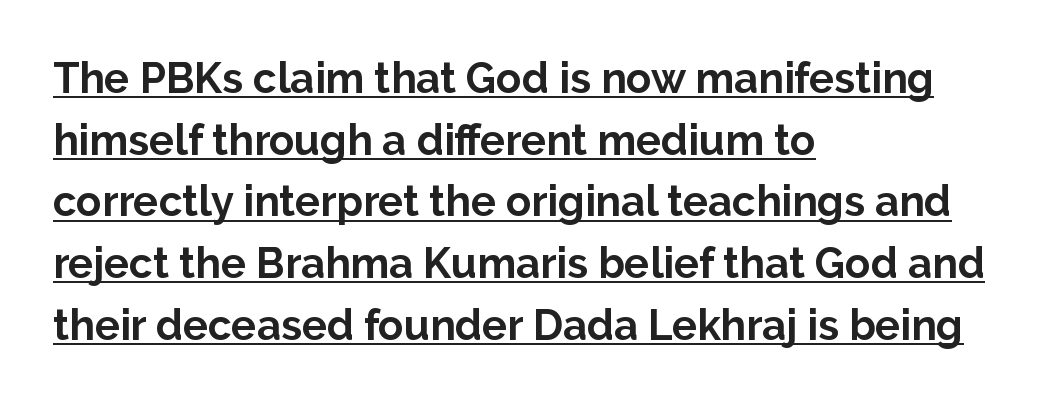
The typesetter has applied underlining to the passage shown. Rows of type keep a routine distance in the vertical direction. The typeface chosen for these lines omits serifs. These words are printed bold, with thick strokes throughout. Short and long lines alike share a common starting point at left.
